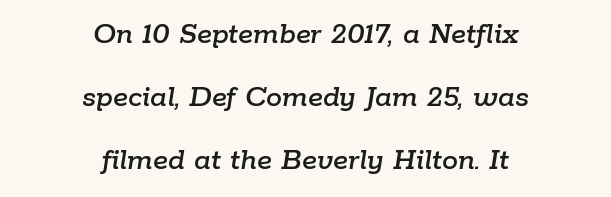
Underlining? Definitely not there. The rendering uses natural spacing where letterforms have individual widths. The specimen reads as italic at a glance. Look at the tracking — it's just the regular setting, nothing added.
